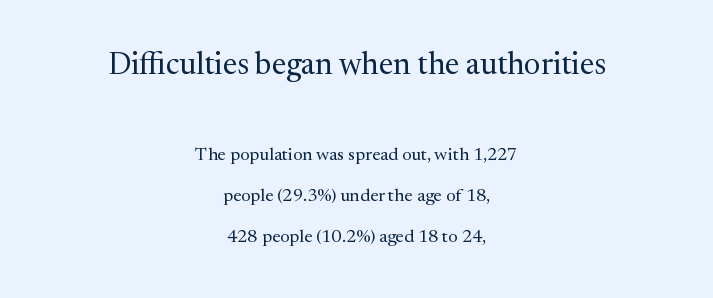
Q: Is the text bold? A: No.
Q: Is the text italic (slanted)? A: No, it is upright.
Q: Is the typeface a serif or a sans-serif typeface? A: Serif.
Q: Is the text underlined? A: No.
Q: How is the paragraph aligned? A: Centered.
Q: Is the spacing between letters normal or unusually wide? A: Normal.
Q: Is the spacing between lines tight, normal or loose? A: Loose.
Q: Which block of text is set in a larger size, the first (top) or the second (bottom)? A: The first (top) one.
Q: Width (condensed, normal, or wide)? A: Normal.
Q: Stroke contrast? A: Medium.
Q: x-height? A: Medium.
Q: Monospaced? A: No.
